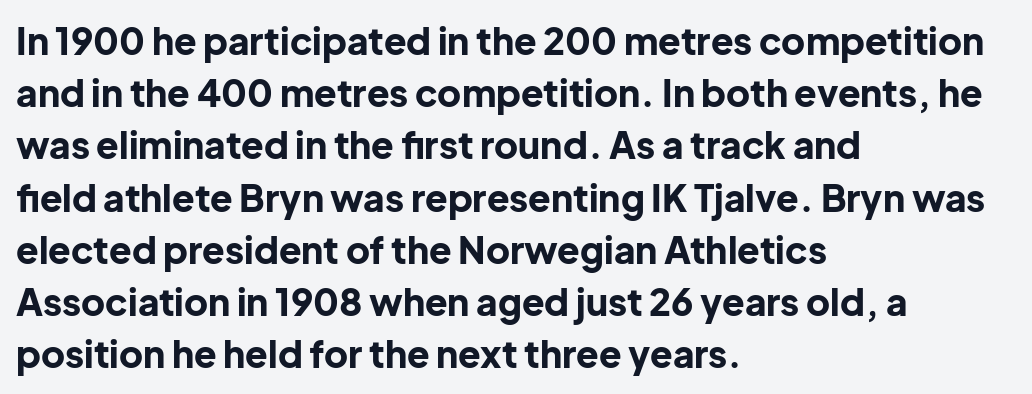
{"serif": "no", "italic": "no", "bold": "yes", "weight": "bold", "width": "normal", "stroke_contrast": "low", "x_height": "medium", "monospaced": "no", "underline": "no", "align": "left", "line_spacing": "normal", "line_spacing_ratio": 1.41, "letter_spacing": "normal", "letter_spacing_em": 0.0, "glyph_px": 37}
